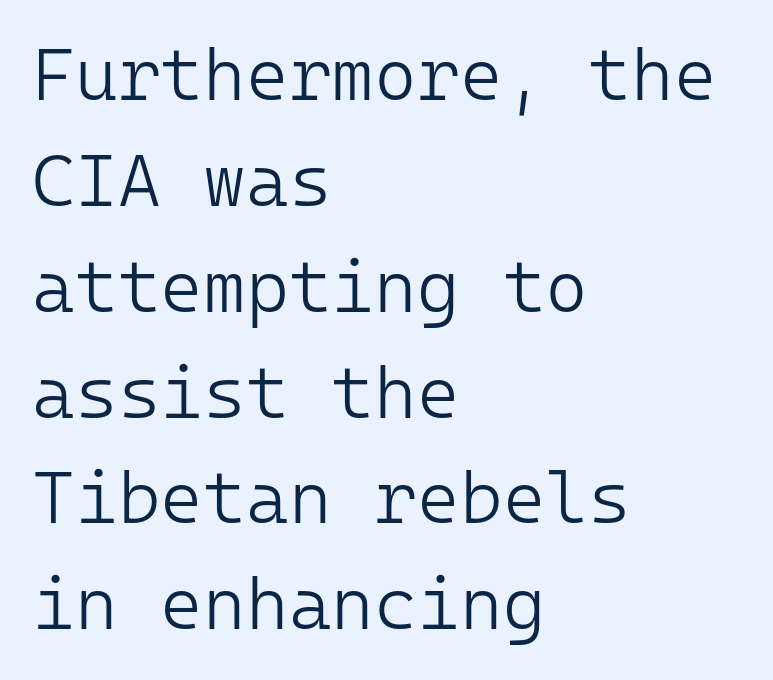
{"serif": "no", "italic": "no", "bold": "no", "weight": "light", "width": "normal", "stroke_contrast": "low", "x_height": "medium", "monospaced": "yes", "underline": "no", "align": "left", "line_spacing": "normal", "line_spacing_ratio": 1.45, "letter_spacing": "normal", "letter_spacing_em": 0.0, "glyph_px": 73}
